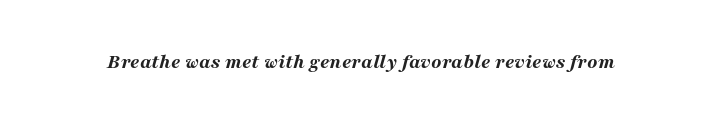
{"italic": "yes", "lean": "right", "slant_degrees": 16, "bold": "yes", "underline": "no", "letter_spacing": "normal", "letter_spacing_em": 0.0, "glyph_px": 21}
